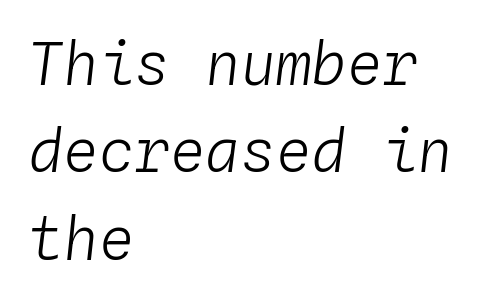
Q: Is the text bold? A: No.
Q: Is the text italic (slanted)? A: Yes, it leans right by about 4 degrees.
Q: Is the text underlined? A: No.
Q: How is the paragraph aligned? A: Left-aligned.
Q: Is the spacing between letters normal or unusually wide? A: Normal.
Q: Is the spacing between lines tight, normal or loose? A: Normal.
Q: Width (condensed, normal, or wide)? A: Normal.
Q: Stroke contrast? A: Low.
Q: x-height? A: Medium.
Q: Monospaced? A: Yes.
